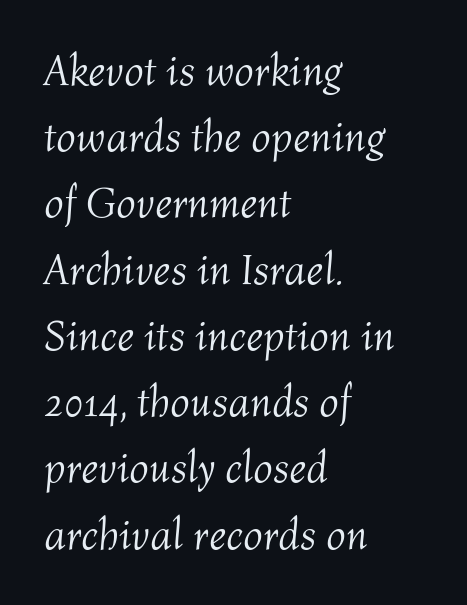
Q: Is the text bold? A: No.
Q: Is the text italic (slanted)? A: Yes, it leans right by about 4 degrees.
Q: Is the text underlined? A: No.
Q: How is the paragraph aligned? A: Left-aligned.
Q: Is the spacing between letters normal or unusually wide? A: Normal.
Q: Is the spacing between lines tight, normal or loose? A: Normal.
Q: Width (condensed, normal, or wide)? A: Normal.
Q: Stroke contrast? A: Medium.
Q: x-height? A: Medium.
Q: Monospaced? A: No.
